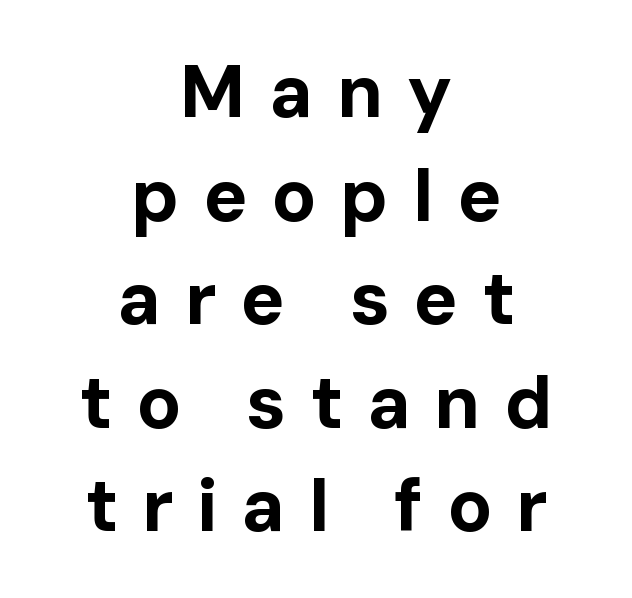
{"serif": "no", "italic": "no", "bold": "yes", "weight": "bold", "width": "normal", "stroke_contrast": "low", "x_height": "medium", "monospaced": "no", "underline": "no", "align": "center", "line_spacing": "normal", "line_spacing_ratio": 1.4, "letter_spacing": "wide", "letter_spacing_em": 0.32, "glyph_px": 74}
